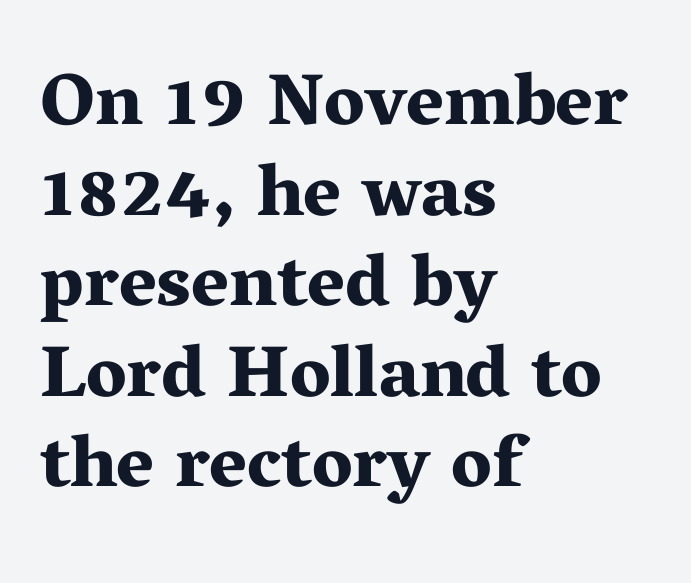
Q: Is the text bold? A: Yes.
Q: Is the text italic (slanted)? A: No, it is upright.
Q: Is the typeface a serif or a sans-serif typeface? A: Serif.
Q: Is the text underlined? A: No.
Q: How is the paragraph aligned? A: Left-aligned.
Q: Is the spacing between letters normal or unusually wide? A: Normal.
Q: Width (condensed, normal, or wide)? A: Wide.
Q: Stroke contrast? A: Medium.
Q: x-height? A: Medium.
Q: Monospaced? A: No.
